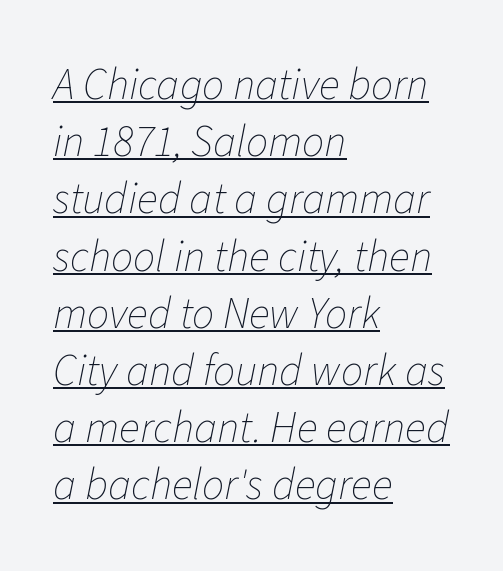
The image shows 44 px thin type, italic (leaning right); set left-aligned, normal line spacing (1.3x), normal letter spacing, underlined; low stroke contrast and a medium x-height.
